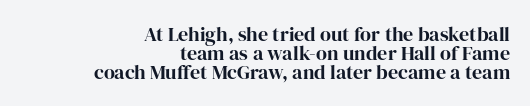
{"italic": "no", "bold": "yes", "underline": "no", "align": "right", "line_spacing": "tight", "line_spacing_ratio": 0.95, "letter_spacing": "normal", "letter_spacing_em": 0.0, "glyph_px": 20}
